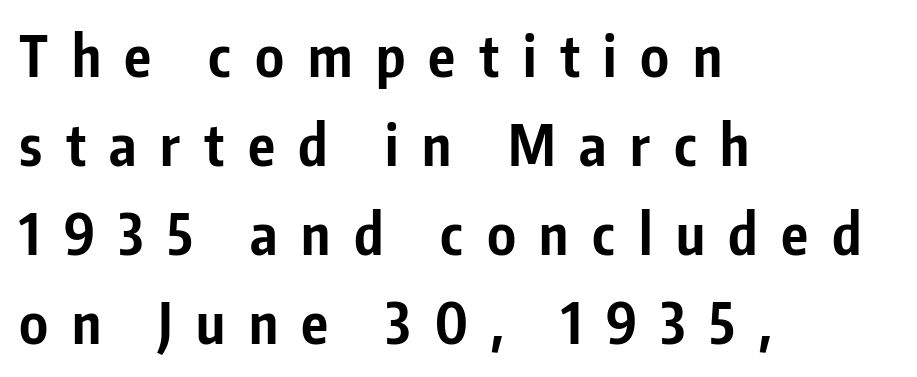
The tracking jumps out immediately: characters are airy and widely separated. The glyphs are unaccompanied by any horizontal stroke below them. Does the type have serifs? No, each stem ends abruptly. The vertical gap from one line to the next is medium. The axis of the letterforms is exactly vertical. The letters advance in unequal steps, a hallmark of proportional type.
